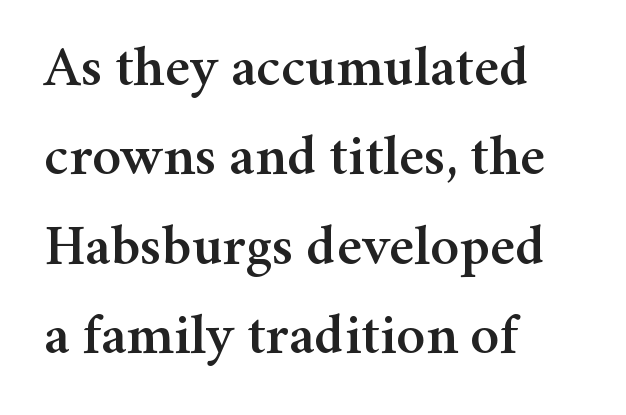
The image shows 58 px serif type, upright; set left-aligned, normal line spacing (1.54x), normal letter spacing, not underlined; medium stroke contrast and a medium x-height.
